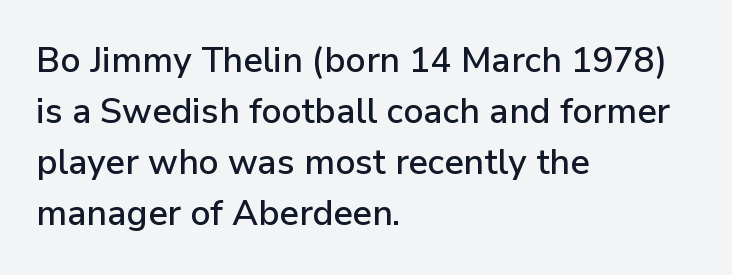
The image shows 35 px sans-serif type, upright; set left-aligned, normal line spacing (1.46x), normal letter spacing, not underlined; low stroke contrast and a medium x-height.
